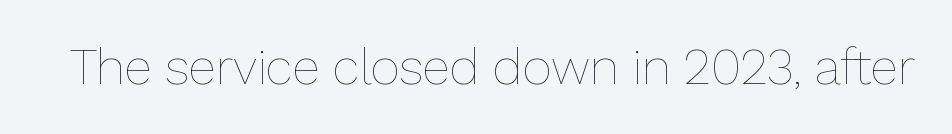
Q: Is the text bold? A: No.
Q: Is the text italic (slanted)? A: No, it is upright.
Q: Is the text underlined? A: No.
Q: Is the spacing between letters normal or unusually wide? A: Normal.
Q: Width (condensed, normal, or wide)? A: Normal.
Q: Stroke contrast? A: Low.
Q: x-height? A: Medium.
Q: Monospaced? A: No.
